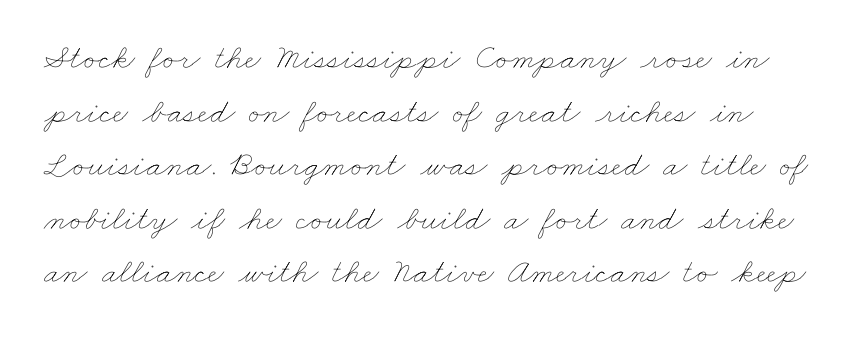
Q: Is the text bold? A: No.
Q: Is the text underlined? A: No.
Q: Is the spacing between letters normal or unusually wide? A: Normal.
Q: Is the spacing between lines tight, normal or loose? A: Normal.
Q: Width (condensed, normal, or wide)? A: Wide.
Q: Stroke contrast? A: Low.
Q: x-height? A: Small.
Q: Monospaced? A: No.
